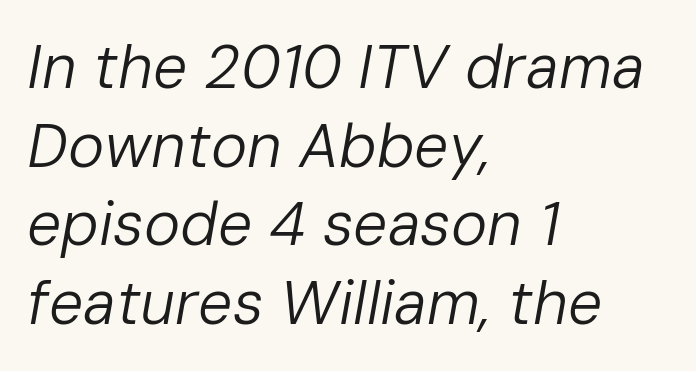
{"italic": "yes", "lean": "right", "slant_degrees": 10, "bold": "no", "weight": "regular", "width": "normal", "stroke_contrast": "low", "x_height": "medium", "monospaced": "no", "underline": "no", "align": "left", "line_spacing": "normal", "line_spacing_ratio": 1.29, "letter_spacing": "normal", "letter_spacing_em": 0.0, "glyph_px": 61}
